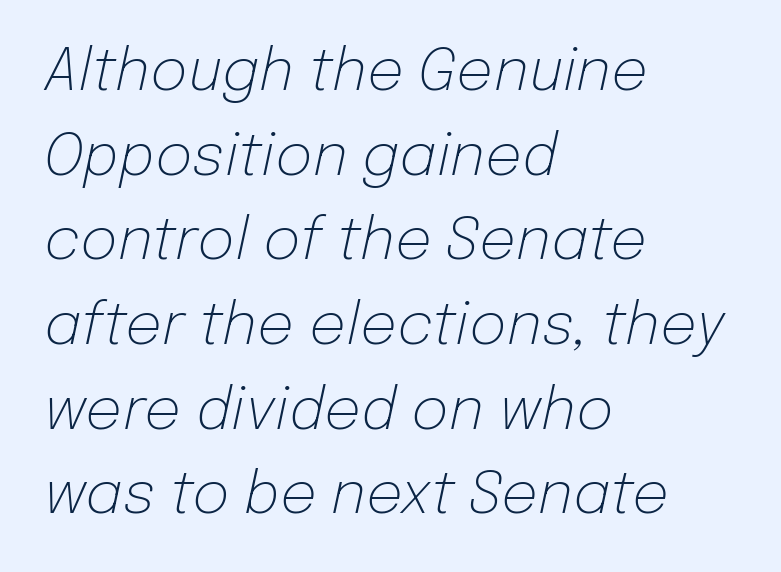
Q: Is the text bold? A: No.
Q: Is the text italic (slanted)? A: Yes, it leans right by about 12 degrees.
Q: Is the text underlined? A: No.
Q: How is the paragraph aligned? A: Left-aligned.
Q: Is the spacing between letters normal or unusually wide? A: Normal.
Q: Is the spacing between lines tight, normal or loose? A: Normal.
Q: Width (condensed, normal, or wide)? A: Normal.
Q: Stroke contrast? A: Low.
Q: x-height? A: Medium.
Q: Monospaced? A: No.
